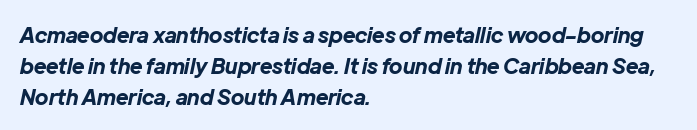
{"italic": "yes", "lean": "right", "slant_degrees": 12, "bold": "yes", "underline": "no", "align": "left", "line_spacing": "normal", "line_spacing_ratio": 1.47, "letter_spacing": "normal", "letter_spacing_em": 0.0, "glyph_px": 21}
